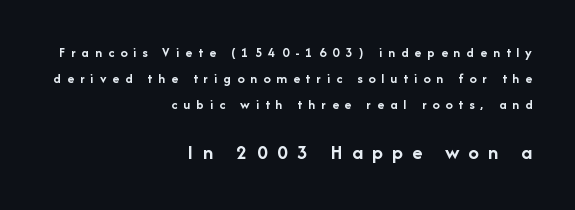
{"italic": "no", "bold": "yes", "underline": "no", "align": "right", "line_spacing_ratio": 1.87, "letter_spacing": "wide", "letter_spacing_em": 0.44, "larger_block": "second", "size_ratio": 1.5, "glyph_px": 21}
